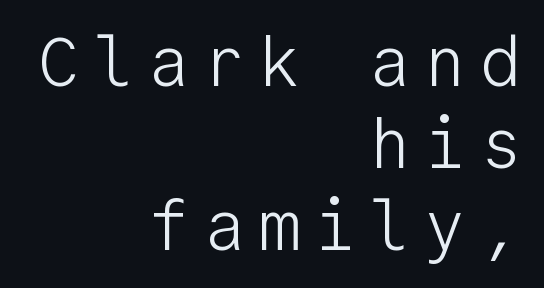
Q: Is the text bold? A: No.
Q: Is the text italic (slanted)? A: No, it is upright.
Q: Is the typeface a serif or a sans-serif typeface? A: Sans-serif.
Q: Is the text underlined? A: No.
Q: How is the paragraph aligned? A: Right-aligned.
Q: Is the spacing between letters normal or unusually wide? A: Unusually wide.
Q: Width (condensed, normal, or wide)? A: Normal.
Q: Stroke contrast? A: Low.
Q: x-height? A: Medium.
Q: Monospaced? A: Yes.
